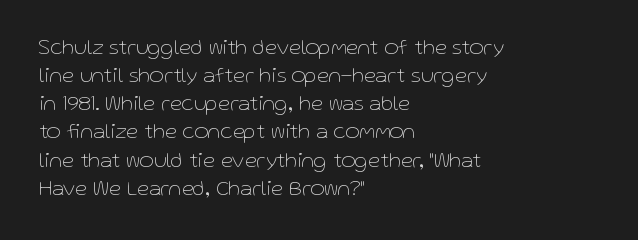
Normally led — the rows are evenly, conventionally spaced. Underlining? Definitely not there. The axis of the letterforms is exactly vertical. The passage is arranged the way most books set body copy — flush left. Default kerning and tracking; the words read as compact shapes.
